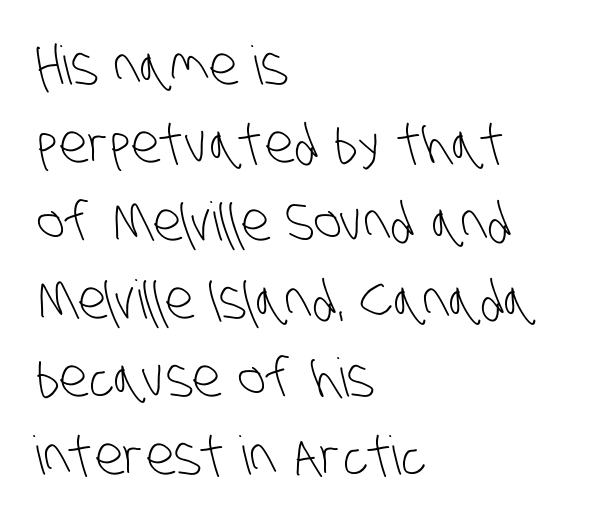
Q: Is the text bold? A: No.
Q: Is the typeface a serif or a sans-serif typeface? A: Sans-serif.
Q: Is the text underlined? A: No.
Q: How is the paragraph aligned? A: Left-aligned.
Q: Is the spacing between letters normal or unusually wide? A: Normal.
Q: Is the spacing between lines tight, normal or loose? A: Normal.
Q: Width (condensed, normal, or wide)? A: Condensed.
Q: Stroke contrast? A: Low.
Q: x-height? A: Large.
Q: Monospaced? A: No.
